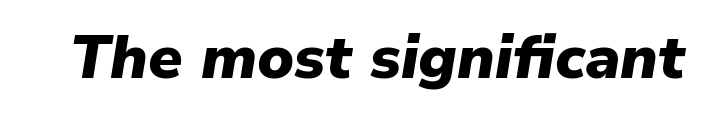
The image shows 61 px heavy type, italic (leaning right); set normal letter spacing, not underlined; low stroke contrast and a medium x-height.
